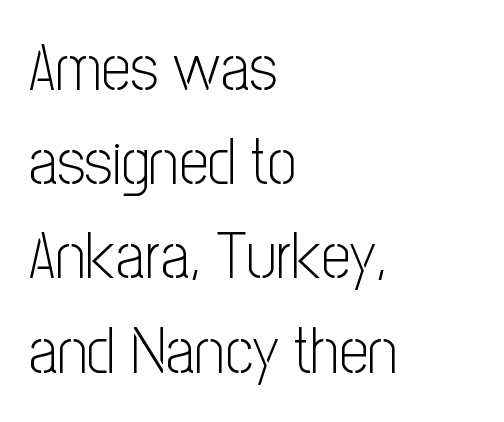
The image shows 65 px light, condensed sans-serif type, upright; set left-aligned, normal line spacing (1.45x), normal letter spacing, not underlined; low stroke contrast and a medium x-height.
